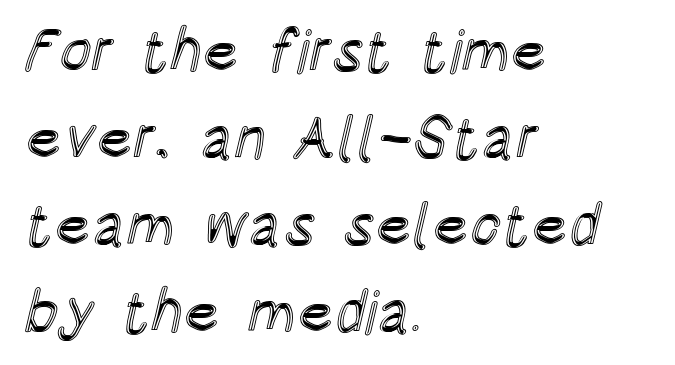
{"width": "condensed", "x_height": "large", "monospaced": "no", "underline": "no", "align": "left", "line_spacing": "normal", "line_spacing_ratio": 1.45, "letter_spacing": "normal", "letter_spacing_em": 0.0, "glyph_px": 60}
